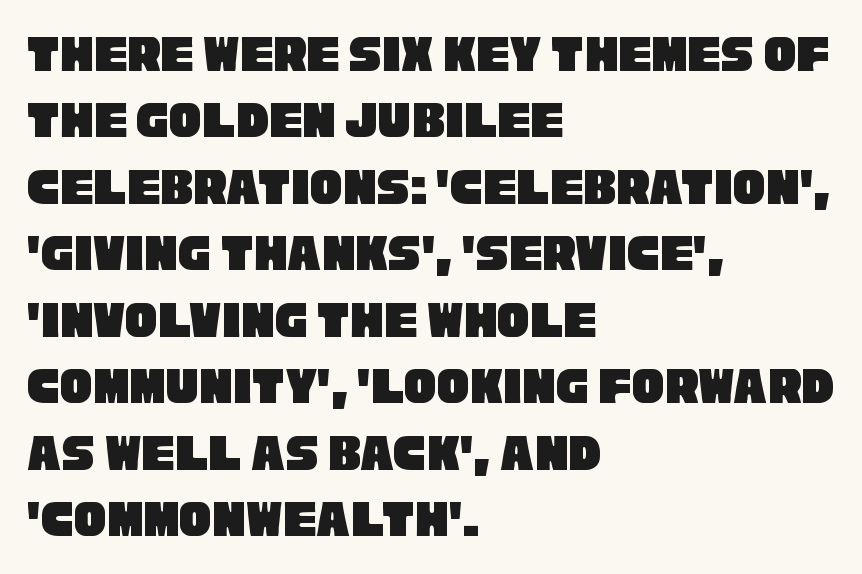
The image shows 54 px condensed sans-serif type; set left-aligned, line spacing 1.23x, normal letter spacing, not underlined; low stroke contrast and a large x-height.
